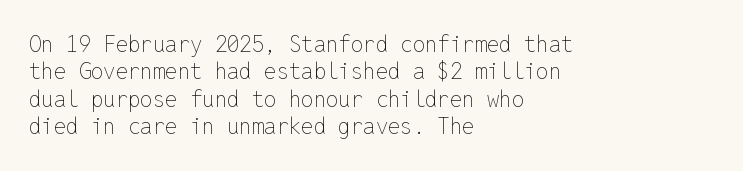
Q: Is the text bold? A: No.
Q: Is the text italic (slanted)? A: No, it is upright.
Q: Is the text underlined? A: No.
Q: How is the paragraph aligned? A: Left-aligned.
Q: Is the spacing between letters normal or unusually wide? A: Normal.
Q: Is the spacing between lines tight, normal or loose? A: Normal.
